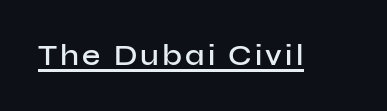
{"serif": "no", "italic": "no", "bold": "semi", "weight": "semibold", "width": "normal", "stroke_contrast": "low", "x_height": "medium", "monospaced": "no", "underline": "yes", "glyph_px": 29}
